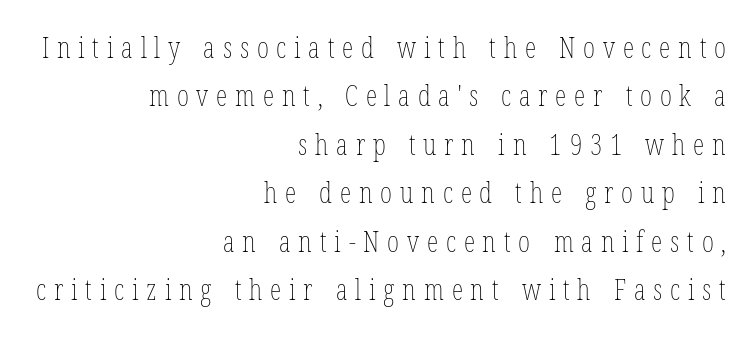
The image shows 29 px thin, condensed type, upright; set right-aligned, normal line spacing (1.67x), unusually wide letter spacing (+0.27 em), not underlined; low stroke contrast and a medium x-height.
